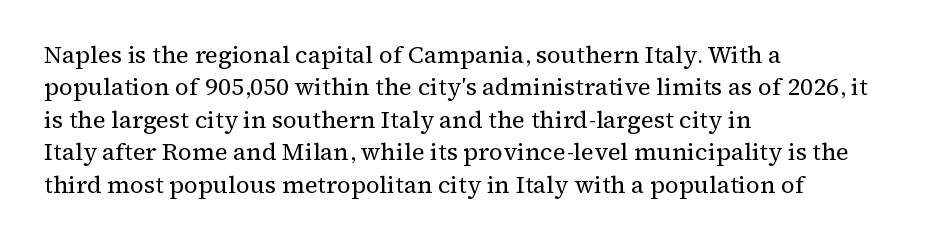
The image shows 24 px text type, upright; set left-aligned, normal line spacing (1.35x), normal letter spacing, not underlined.
